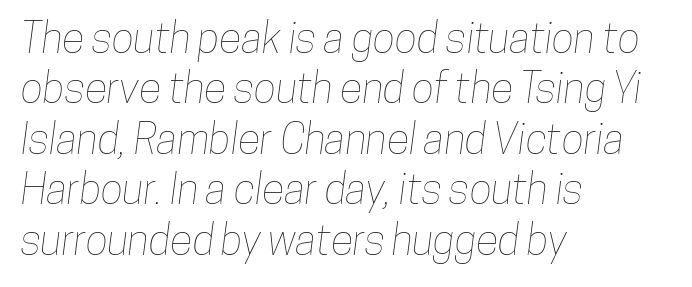
{"width": "condensed", "stroke_contrast": "low", "x_height": "medium", "monospaced": "no", "underline": "no", "align": "left", "line_spacing_ratio": 1.2, "letter_spacing": "normal", "letter_spacing_em": 0.0, "glyph_px": 42}
